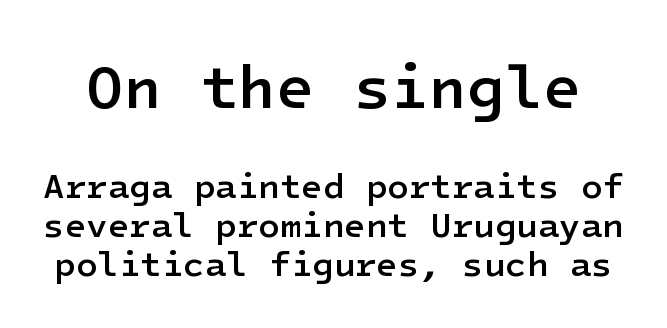
{"serif": "no", "italic": "no", "bold": "semi", "weight": "semibold", "width": "normal", "stroke_contrast": "low", "x_height": "medium", "underline": "no", "line_spacing": "tight", "line_spacing_ratio": 1.12, "letter_spacing": "normal", "letter_spacing_em": 0.0, "larger_block": "first", "size_ratio": 1.77, "glyph_px": 62}
